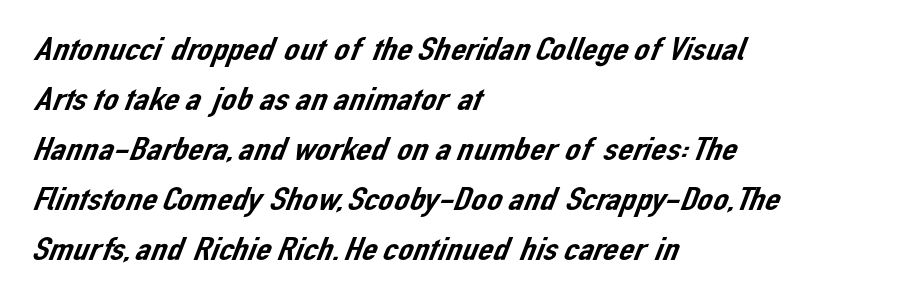
{"serif": "no", "width": "normal", "stroke_contrast": "low", "x_height": "medium", "monospaced": "no", "underline": "no", "align": "left", "line_spacing": "normal", "line_spacing_ratio": 1.47, "letter_spacing": "normal", "letter_spacing_em": 0.0, "glyph_px": 34}
